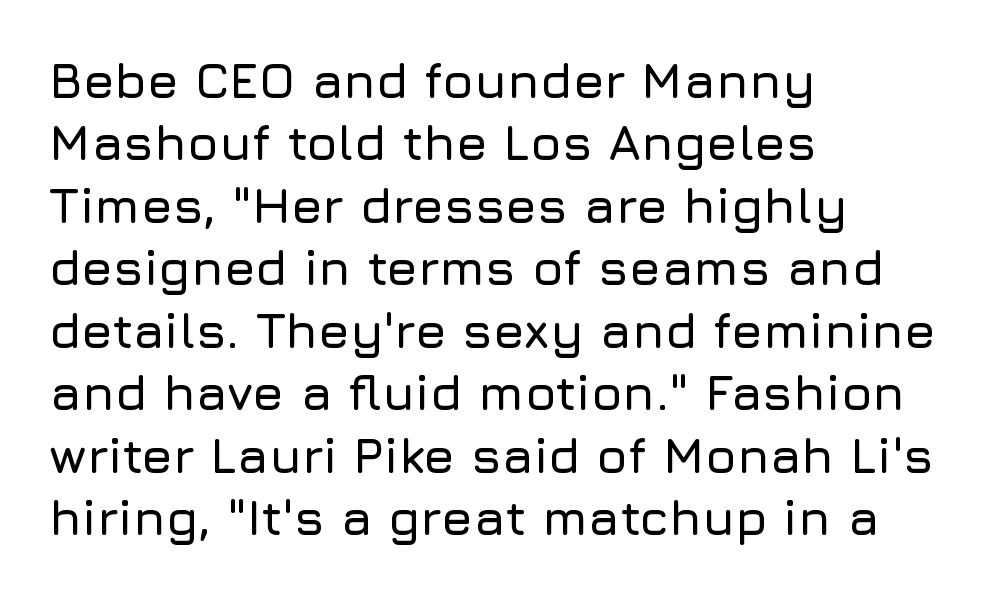
Q: Is the text italic (slanted)? A: No, it is upright.
Q: Is the typeface a serif or a sans-serif typeface? A: Sans-serif.
Q: Is the text underlined? A: No.
Q: How is the paragraph aligned? A: Left-aligned.
Q: Is the spacing between letters normal or unusually wide? A: Normal.
Q: Is the spacing between lines tight, normal or loose? A: Normal.
Q: Width (condensed, normal, or wide)? A: Normal.
Q: Stroke contrast? A: Low.
Q: x-height? A: Medium.
Q: Monospaced? A: No.
